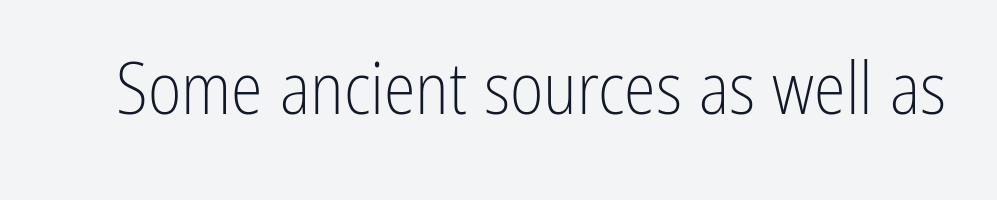
{"serif": "no", "italic": "no", "bold": "no", "weight": "light", "width": "condensed", "stroke_contrast": "low", "x_height": "medium", "monospaced": "no", "underline": "no", "letter_spacing": "normal", "letter_spacing_em": 0.0, "glyph_px": 72}
